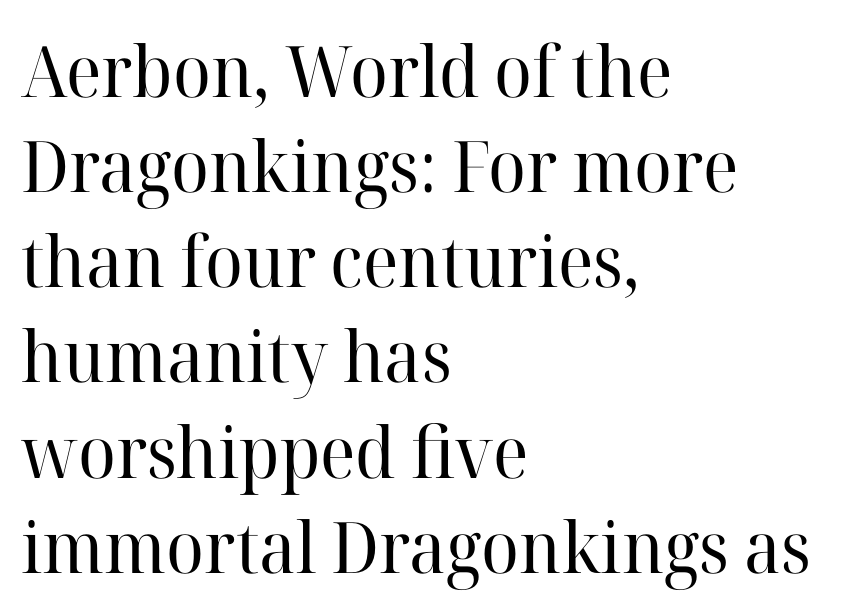
Weight: regular or lighter. One glance says typical: line gaps are just what's usual. The face used here is proportionally spaced, like ordinary book or web type. The letters stand straight up with perfectly vertical stems. The gap between lines stays unmarked. Visually the block forms a straight wall on the left and a jagged coastline on the right.
